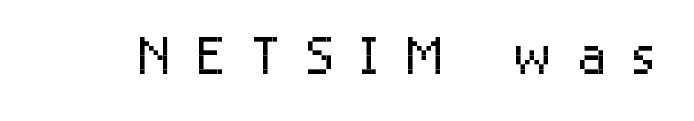
The image shows 73 px light, condensed sans-serif type, upright; set unusually wide letter spacing (+0.37 em), not underlined; low stroke contrast and a medium x-height.
